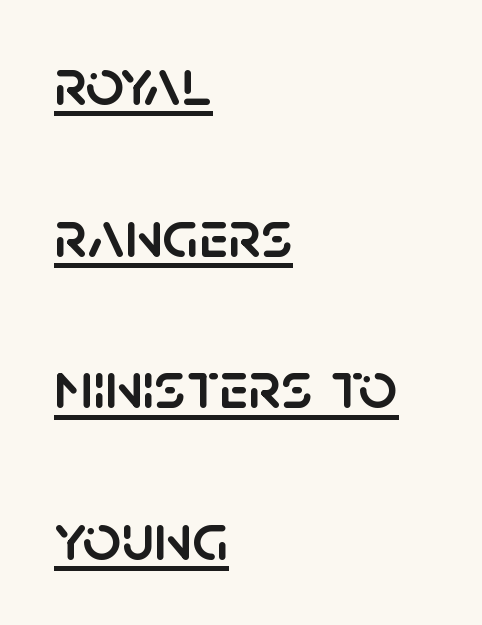
A baseline rule has been typeset under these characters. A roman cut, with each character standing at attention. The setting favours the left margin, as ordinary paragraphs usually do. The block of text is sparse from top to bottom, with ample space between rows. This sample has the flowing, uneven cadence of proportional lettering. Does extra space separate the letters? No, they use regular spacing.
